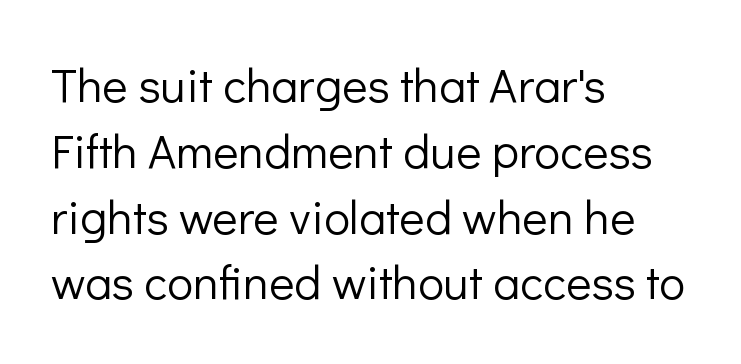
The image shows 48 px light sans-serif type, upright; set left-aligned, normal line spacing (1.37x), normal letter spacing, not underlined; low stroke contrast and a medium x-height.
